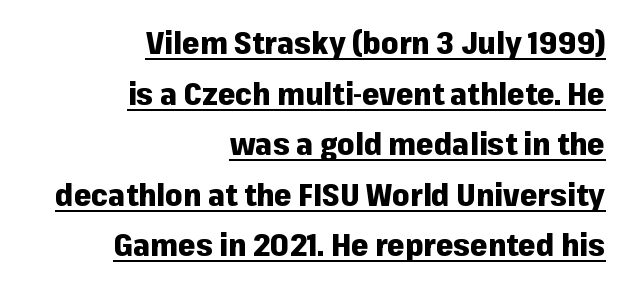
The image shows 31 px heavy sans-serif type, upright; set right-aligned, normal line spacing (1.63x), normal letter spacing, underlined; low stroke contrast and a medium x-height.
